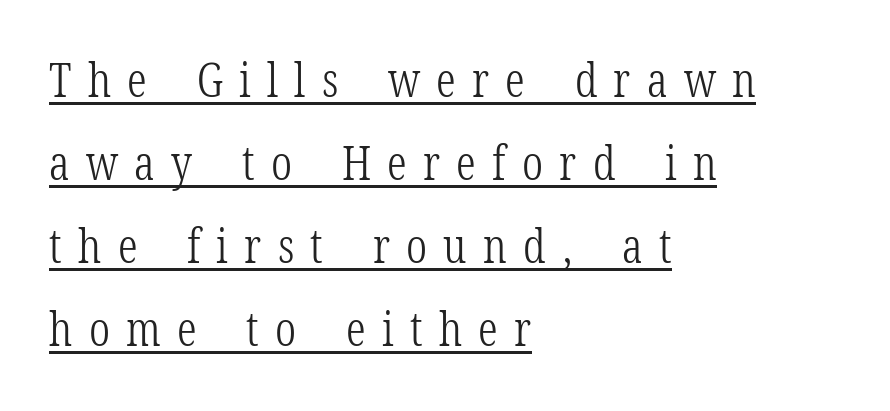
The rendering uses natural spacing where letterforms have individual widths. Is there an underline? Yes — a line sits under the letters. Upright lettering throughout. Serif or sans? Serif — the stroke terminals have little feet. This is not heavy type; no bold has been used.
